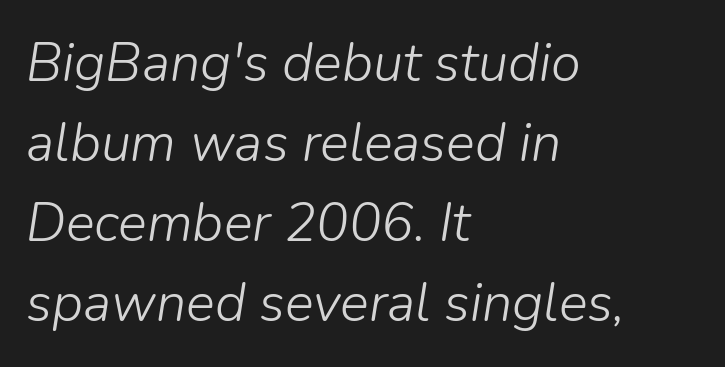
{"italic": "yes", "lean": "right", "slant_degrees": 9, "bold": "no", "weight": "light", "width": "normal", "stroke_contrast": "low", "x_height": "medium", "monospaced": "no", "underline": "no", "align": "left", "line_spacing": "normal", "line_spacing_ratio": 1.48, "letter_spacing": "normal", "letter_spacing_em": 0.0, "glyph_px": 54}
